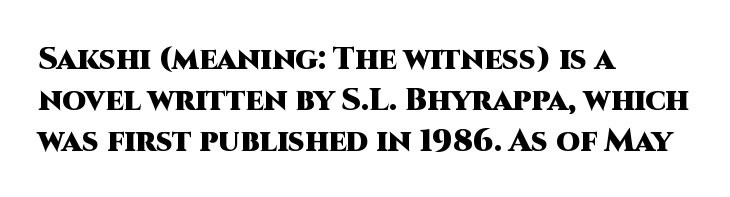
The image shows 31 px heavy sans-serif type, upright; set left-aligned, normal line spacing (1.33x), normal letter spacing, not underlined; high stroke contrast and a large x-height.
